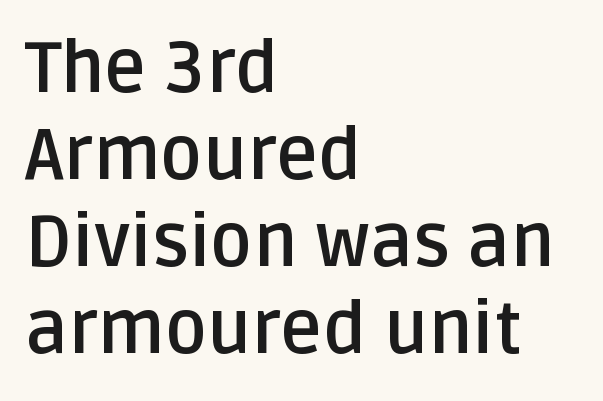
Q: Is the text bold? A: Yes.
Q: Is the text italic (slanted)? A: No, it is upright.
Q: Is the typeface a serif or a sans-serif typeface? A: Sans-serif.
Q: Is the text underlined? A: No.
Q: How is the paragraph aligned? A: Left-aligned.
Q: Is the spacing between letters normal or unusually wide? A: Normal.
Q: Width (condensed, normal, or wide)? A: Normal.
Q: Stroke contrast? A: Low.
Q: x-height? A: Large.
Q: Monospaced? A: No.
